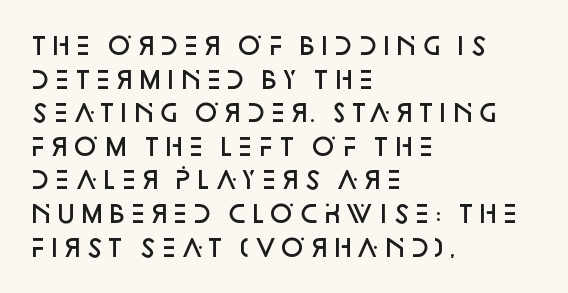
The image shows 24 px text type, upright; set left-aligned, normal line spacing (1.4x), normal letter spacing, not underlined.
